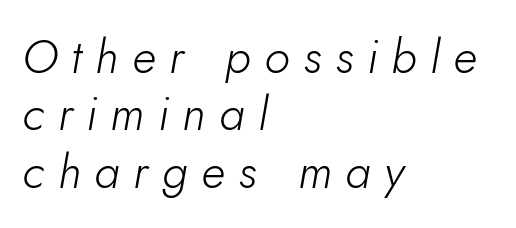
{"italic": "yes", "lean": "right", "slant_degrees": 10, "bold": "no", "weight": "light", "width": "normal", "stroke_contrast": "low", "x_height": "small", "monospaced": "no", "underline": "no", "align": "left", "line_spacing_ratio": 1.22, "letter_spacing": "wide", "letter_spacing_em": 0.29, "glyph_px": 47}
